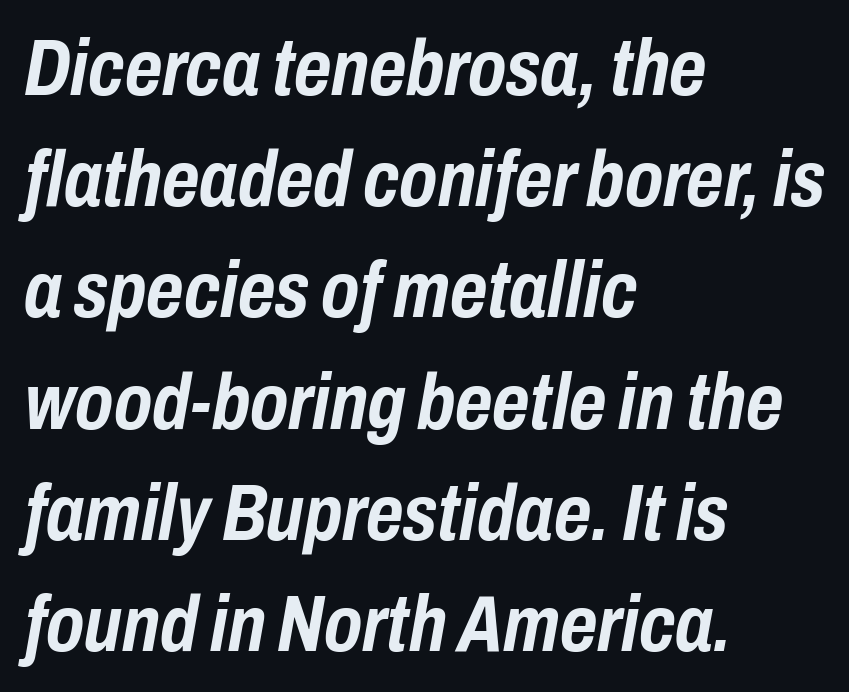
Q: Is the text bold? A: Yes.
Q: Is the text italic (slanted)? A: Yes, it leans right by about 10 degrees.
Q: Is the text underlined? A: No.
Q: How is the paragraph aligned? A: Left-aligned.
Q: Is the spacing between letters normal or unusually wide? A: Normal.
Q: Is the spacing between lines tight, normal or loose? A: Normal.
Q: Width (condensed, normal, or wide)? A: Condensed.
Q: Stroke contrast? A: Low.
Q: x-height? A: Medium.
Q: Monospaced? A: No.
